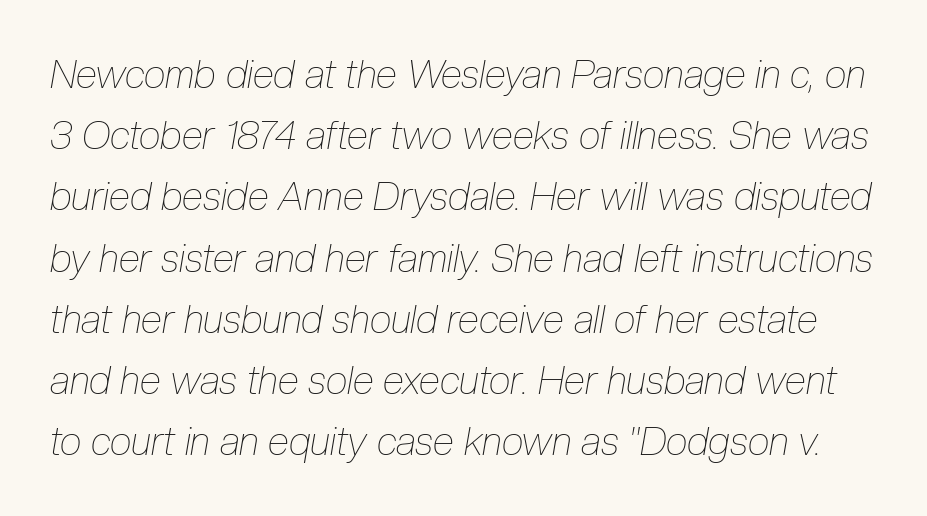
The image shows 39 px thin, condensed type, italic (leaning right); set normal line spacing (1.57x), normal letter spacing, not underlined; low stroke contrast and a medium x-height.
